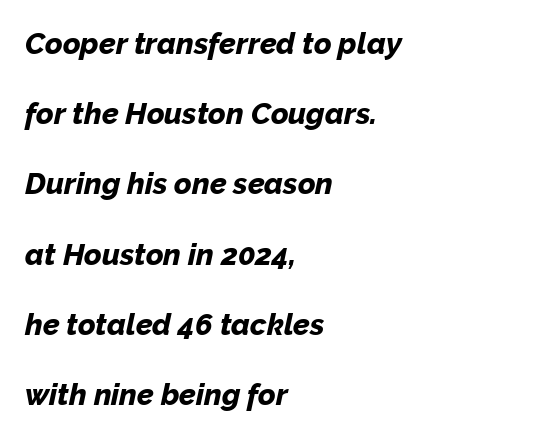
How would I describe the line gaps? Wide and relaxed. Looks like regular typesetting: each glyph gets only the width it needs. Rule under the text: the space is simply empty. Tracking value appears to be zero — textbook default spacing. The characters look thick and weighty, a clear bold.
